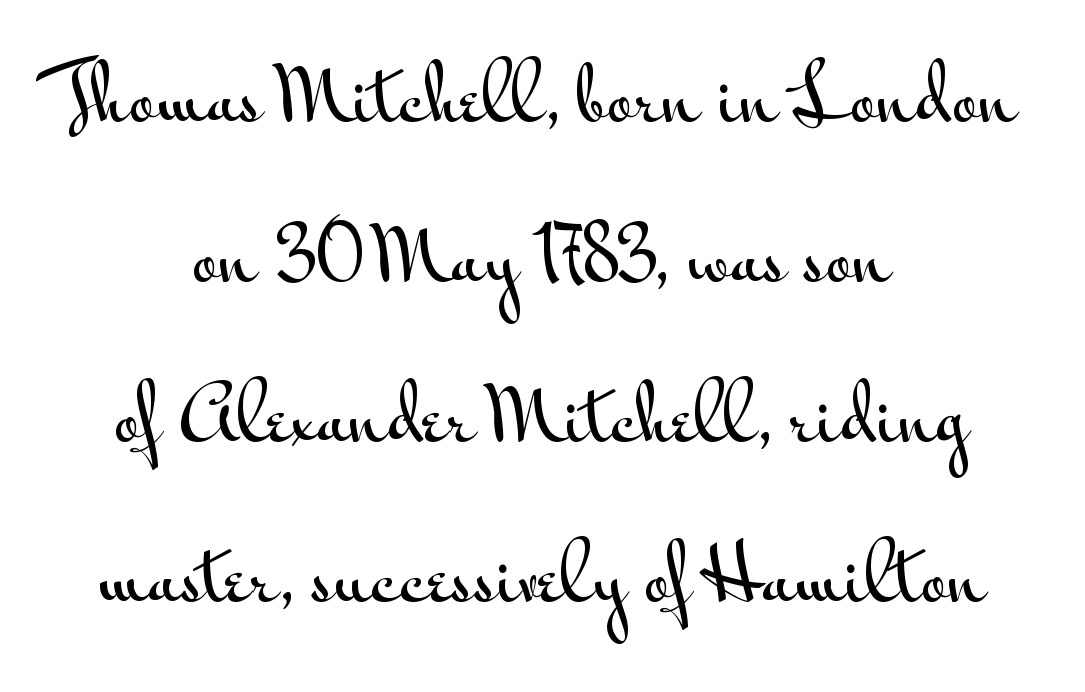
{"serif": "no", "width": "wide", "stroke_contrast": "medium", "x_height": "small", "monospaced": "no", "underline": "no", "align": "center", "line_spacing": "loose", "line_spacing_ratio": 2.19, "letter_spacing": "normal", "letter_spacing_em": 0.0, "glyph_px": 73}
